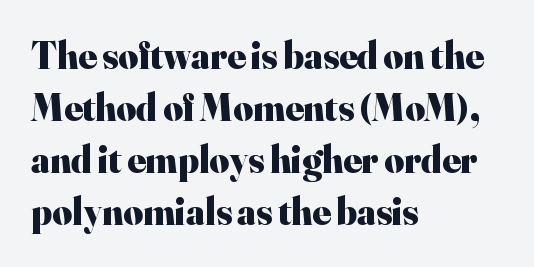
{"serif": "yes", "italic": "no", "bold": "yes", "weight": "heavy", "width": "normal", "stroke_contrast": "high", "x_height": "small", "monospaced": "no", "underline": "no", "align": "left", "line_spacing": "normal", "line_spacing_ratio": 1.37, "letter_spacing": "normal", "letter_spacing_em": 0.0, "glyph_px": 38}
